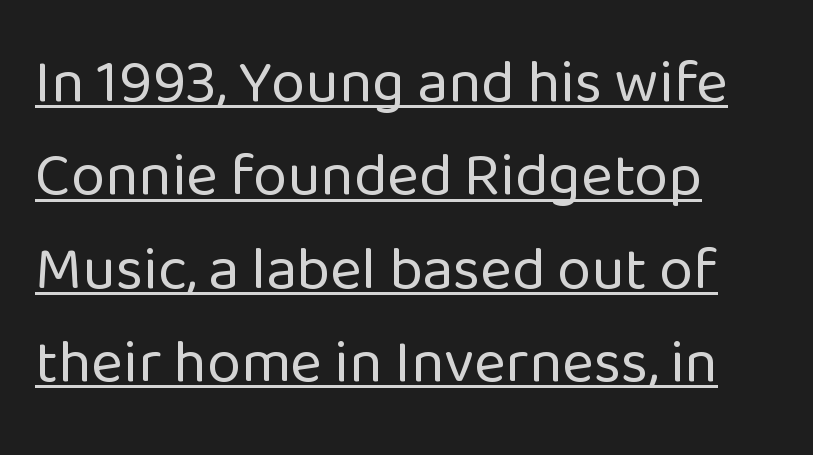
{"serif": "no", "italic": "no", "bold": "no", "weight": "regular", "width": "normal", "stroke_contrast": "low", "x_height": "medium", "monospaced": "no", "underline": "yes", "align": "left", "line_spacing": "normal", "line_spacing_ratio": 1.53, "letter_spacing": "normal", "letter_spacing_em": 0.0, "glyph_px": 61}
